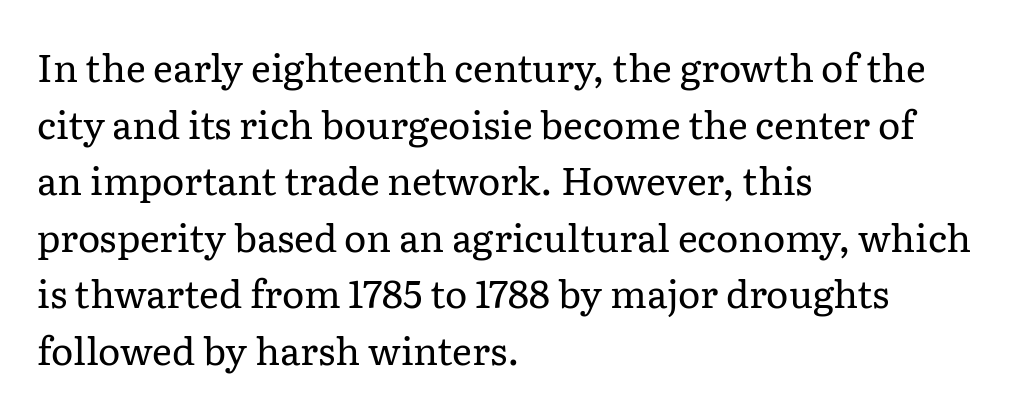
A typesetter would call this leading conventional body-copy spacing. One-word summary of the alignment: left. Observe the serifs anchoring each vertical stroke in this sample. Ordinary non-slanted type is in use.
